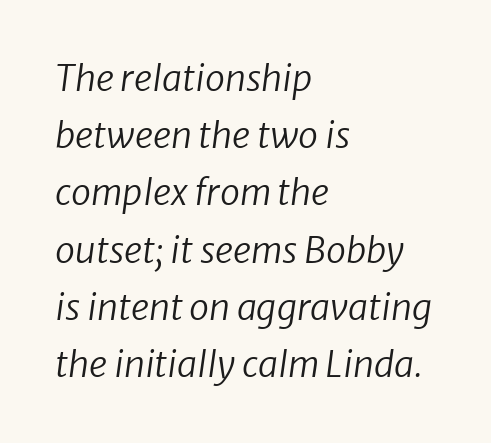
These lines sit exactly where default settings would place them. You can tell it's italic because the verticals aren't actually vertical. A typesetter would call this proportional, since set widths differ per character. Short note: letters normally spaced. Underline: absent.
